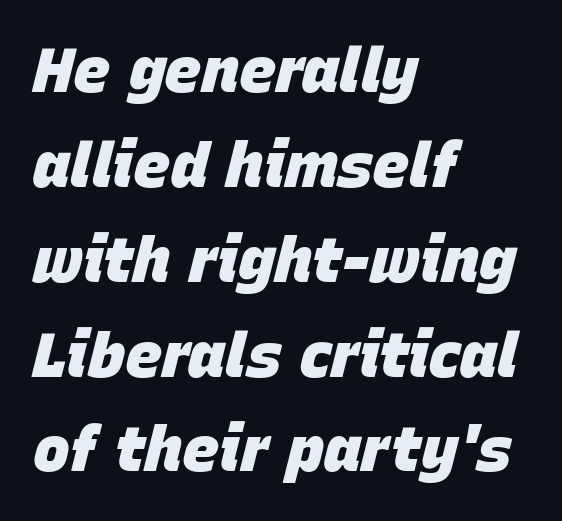
Q: Is the text bold? A: Yes.
Q: Is the text italic (slanted)? A: Yes, it leans right by about 15 degrees.
Q: Is the text underlined? A: No.
Q: How is the paragraph aligned? A: Left-aligned.
Q: Is the spacing between letters normal or unusually wide? A: Normal.
Q: Is the spacing between lines tight, normal or loose? A: Normal.
Q: Width (condensed, normal, or wide)? A: Normal.
Q: Stroke contrast? A: Low.
Q: x-height? A: Large.
Q: Monospaced? A: No.
